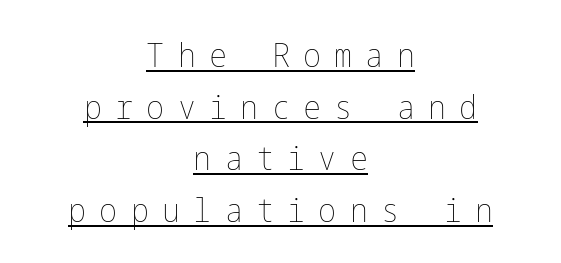
Q: Is the text bold? A: No.
Q: Is the text italic (slanted)? A: No, it is upright.
Q: Is the text underlined? A: Yes.
Q: How is the paragraph aligned? A: Centered.
Q: Is the spacing between letters normal or unusually wide? A: Unusually wide.
Q: Is the spacing between lines tight, normal or loose? A: Normal.
Q: Width (condensed, normal, or wide)? A: Condensed.
Q: Stroke contrast? A: Low.
Q: x-height? A: Medium.
